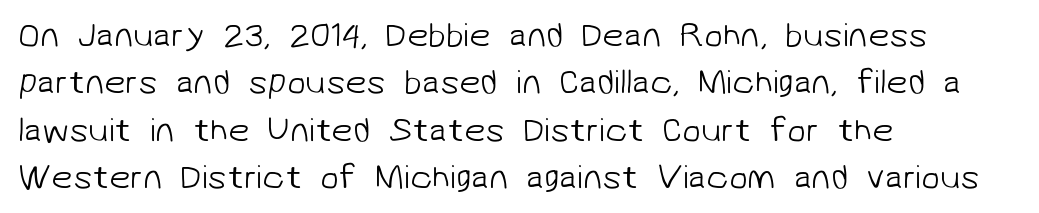
Q: Is the text bold? A: No.
Q: Is the typeface a serif or a sans-serif typeface? A: Sans-serif.
Q: Is the text underlined? A: No.
Q: How is the paragraph aligned? A: Left-aligned.
Q: Is the spacing between letters normal or unusually wide? A: Normal.
Q: Is the spacing between lines tight, normal or loose? A: Normal.
Q: Width (condensed, normal, or wide)? A: Normal.
Q: Stroke contrast? A: Low.
Q: x-height? A: Medium.
Q: Monospaced? A: No.
